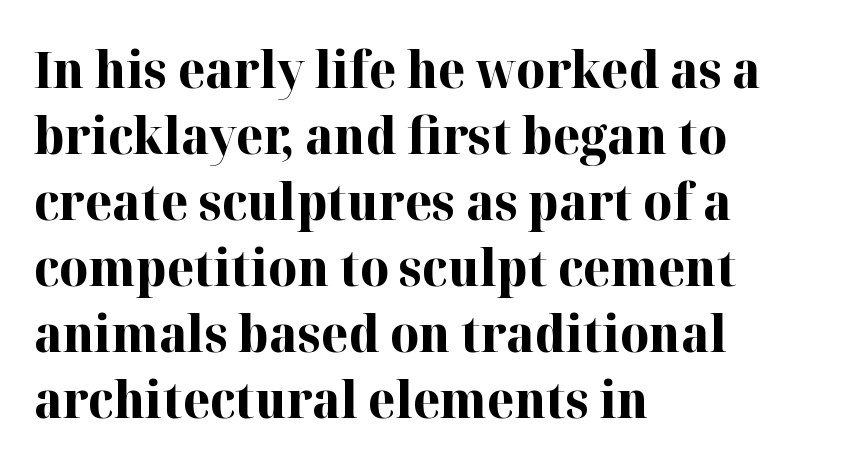
The image shows 50 px bold serif type, upright; set left-aligned, normal line spacing (1.32x), normal letter spacing, not underlined; high stroke contrast and a medium x-height.
